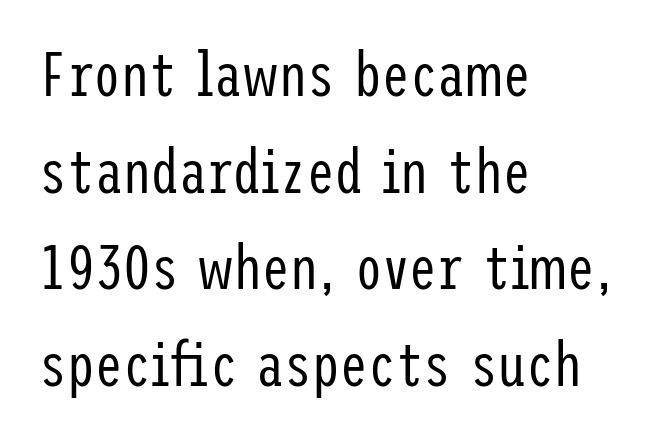
What's the leading like? Ordinary, nothing unusual. The space beneath each line is pristine and unruled. A roman cut, with each character standing at attention. Short note: letters normally spaced. Visually the block forms a straight wall on the left and a jagged coastline on the right. The glyphs in this specimen are sans serif.
